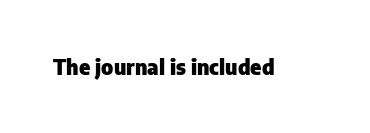
Q: Is the text bold? A: Yes.
Q: Is the text italic (slanted)? A: No, it is upright.
Q: Is the text underlined? A: No.
Q: Is the spacing between letters normal or unusually wide? A: Normal.
